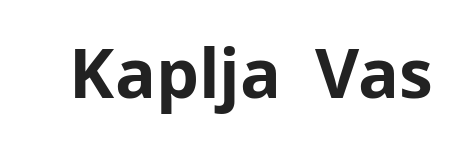
Q: Is the text bold? A: Yes.
Q: Is the text italic (slanted)? A: No, it is upright.
Q: Is the typeface a serif or a sans-serif typeface? A: Sans-serif.
Q: Is the text underlined? A: No.
Q: Is the spacing between letters normal or unusually wide? A: Normal.
Q: Width (condensed, normal, or wide)? A: Normal.
Q: Stroke contrast? A: Low.
Q: x-height? A: Medium.
Q: Monospaced? A: No.
